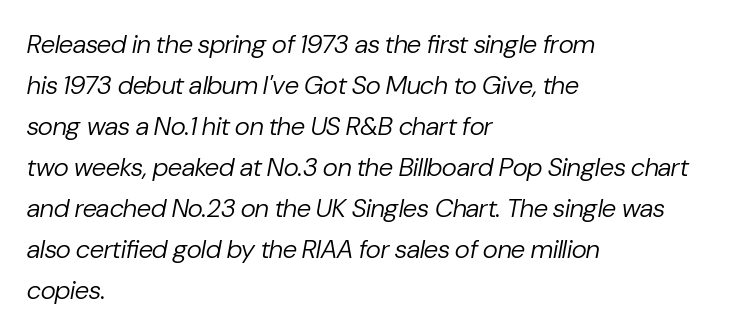
The image shows 26 px text type, italic (leaning right); set left-aligned, normal line spacing (1.58x), normal letter spacing, not underlined.
